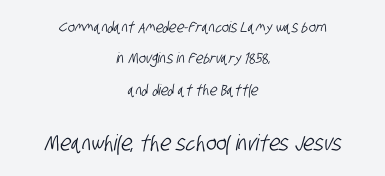
{"underline": "no", "align": "center", "line_spacing": "loose", "line_spacing_ratio": 2.1, "letter_spacing": "normal", "letter_spacing_em": 0.0, "larger_block": "second", "size_ratio": 1.47, "glyph_px": 22}
